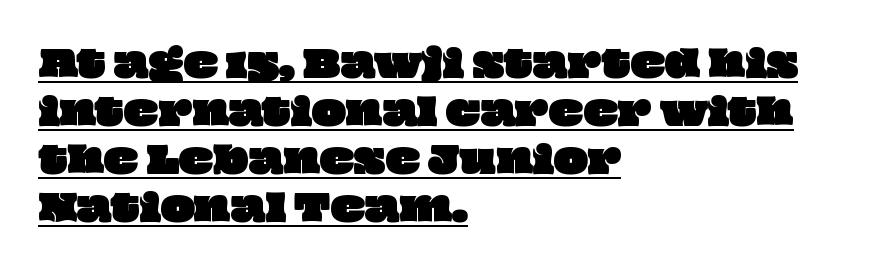
{"width": "wide", "stroke_contrast": "low", "x_height": "large", "monospaced": "no", "underline": "yes", "align": "left", "line_spacing": "normal", "line_spacing_ratio": 1.33, "letter_spacing": "normal", "letter_spacing_em": 0.0, "glyph_px": 36}
